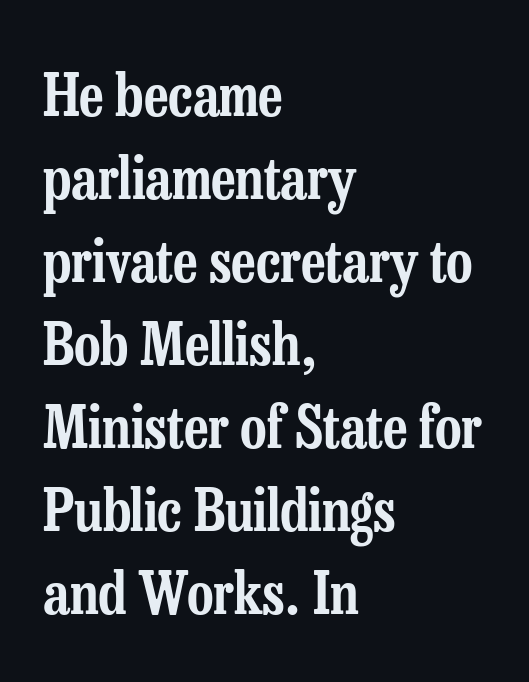
The lettering holds an erect, upright posture throughout. The compositor pushed each line to the left boundary. This rendering features lettering with no underline. Rows of type keep a routine distance in the vertical direction. The horizontal fit of the characters is conventional and even.
